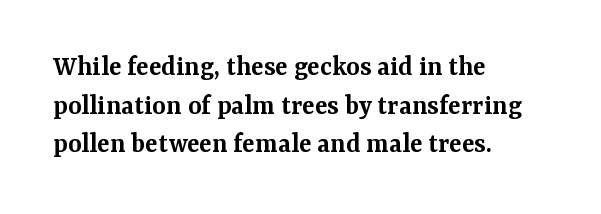
Q: Is the text bold? A: Semi-bold.
Q: Is the text italic (slanted)? A: No, it is upright.
Q: Is the typeface a serif or a sans-serif typeface? A: Serif.
Q: Is the text underlined? A: No.
Q: How is the paragraph aligned? A: Left-aligned.
Q: Is the spacing between letters normal or unusually wide? A: Normal.
Q: Is the spacing between lines tight, normal or loose? A: Normal.
Q: Width (condensed, normal, or wide)? A: Normal.
Q: Stroke contrast? A: Medium.
Q: x-height? A: Medium.
Q: Monospaced? A: No.
